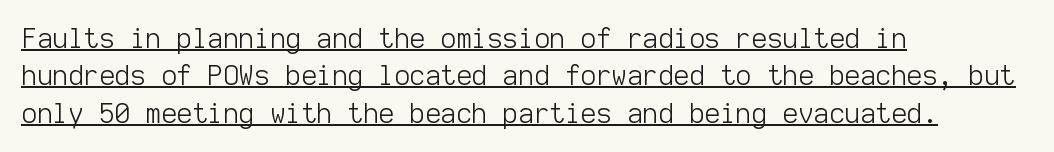
Q: Is the text bold? A: No.
Q: Is the text italic (slanted)? A: No, it is upright.
Q: Is the text underlined? A: Yes.
Q: How is the paragraph aligned? A: Left-aligned.
Q: Is the spacing between letters normal or unusually wide? A: Normal.
Q: Is the spacing between lines tight, normal or loose? A: Normal.
